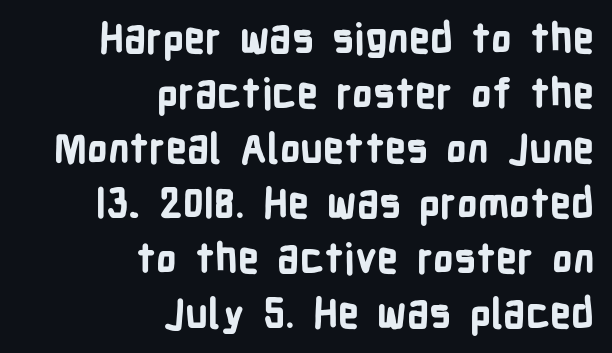
The image shows 41 px bold, condensed sans-serif type, upright; set right-aligned, normal line spacing (1.34x), normal letter spacing, not underlined; low stroke contrast and a medium x-height.
